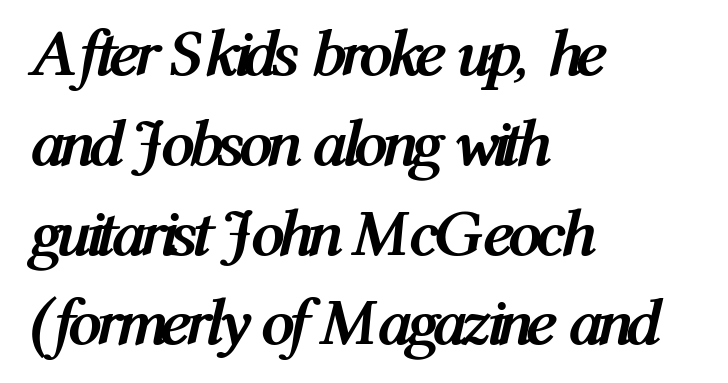
This sample keeps an unexceptional amount of space between lines. Note the varied advance widths — an 'i' is clearly narrower than an 'm'. The rendering uses a bold face; every stroke is thick and dark. Lines of text with bare space underneath. One-word summary of the alignment: left.
